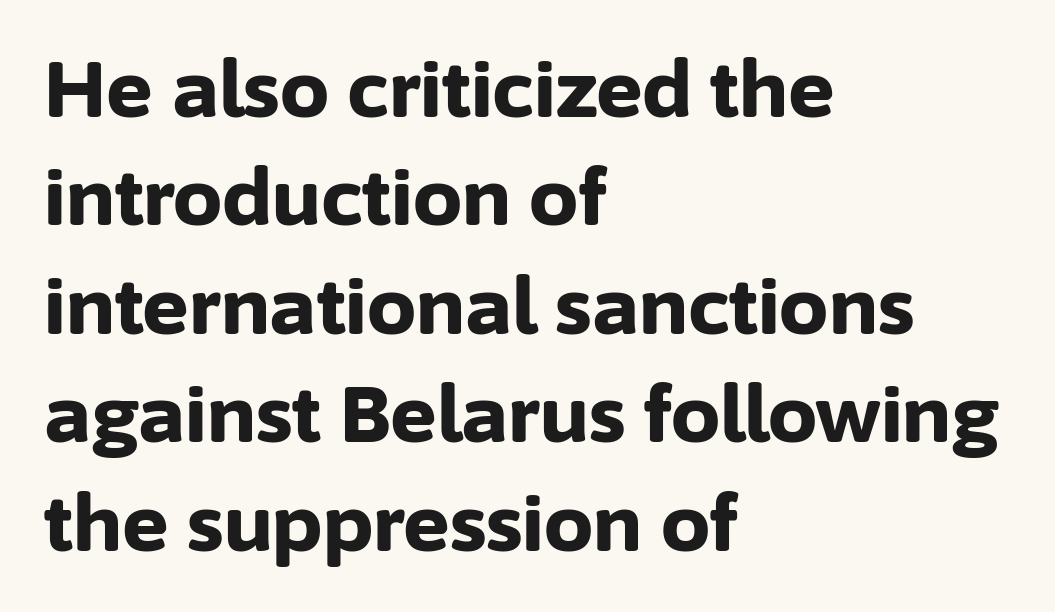
Is this a fixed-width face? No — the glyphs have proportional, varying widths. If you measured baseline to baseline, you'd find a middling distance. The glyphs have the mass of a bold cut. Is the block centered? No — it sits flush against the left margin.
